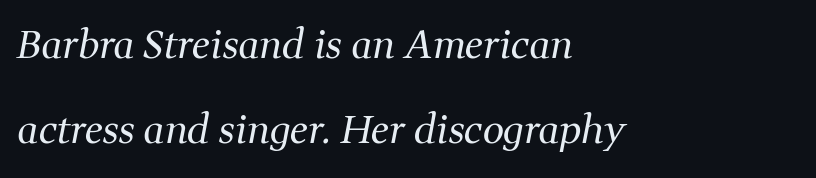
The image shows 38 px regular-weight serif type, italic (leaning right); set left-aligned, loose line spacing (2.24x), normal letter spacing, not underlined; medium stroke contrast and a medium x-height.
